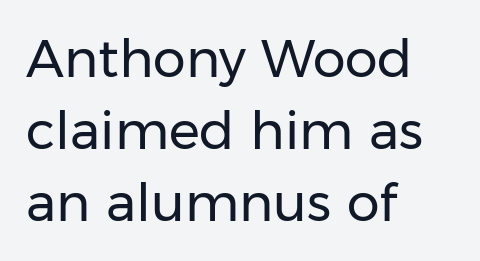
{"serif": "no", "italic": "no", "bold": "no", "weight": "regular", "width": "normal", "stroke_contrast": "low", "x_height": "medium", "monospaced": "no", "underline": "no", "align": "left", "line_spacing": "normal", "line_spacing_ratio": 1.38, "letter_spacing": "normal", "letter_spacing_em": 0.0, "glyph_px": 52}
